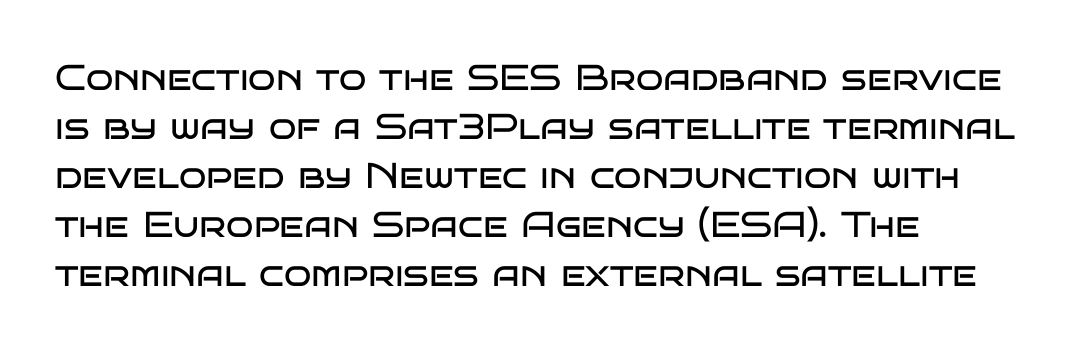
The image shows 36 px regular-weight, wide sans-serif type, upright; set normal line spacing (1.36x), normal letter spacing, not underlined; low stroke contrast and a large x-height.
